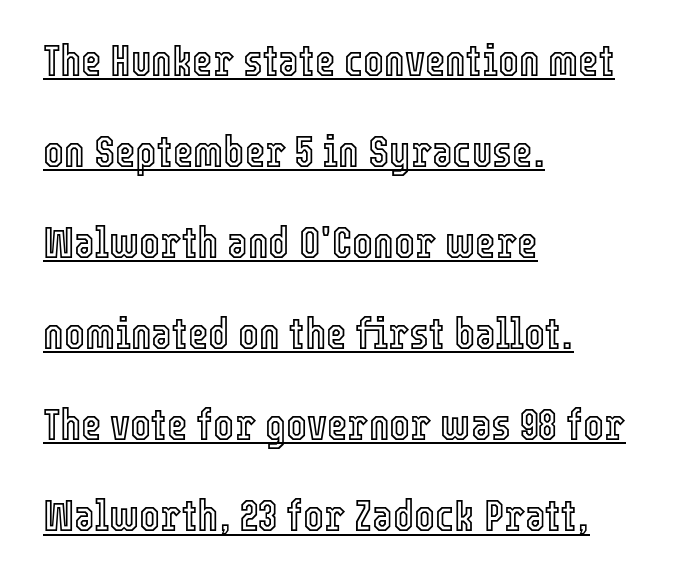
{"italic": "no", "width": "condensed", "x_height": "medium", "monospaced": "no", "underline": "yes", "align": "left", "line_spacing": "loose", "line_spacing_ratio": 2.07, "letter_spacing": "normal", "letter_spacing_em": 0.0, "glyph_px": 44}
